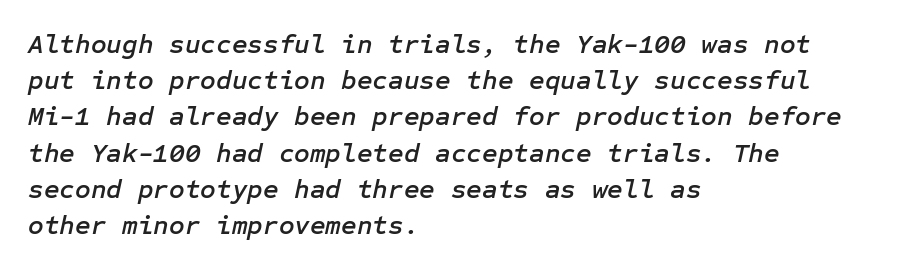
Baseline-to-baseline distance is the conventional proportion of letter height. The text carries the slant typical of an italic or oblique font. Lines of text with bare space underneath. Is the block centered? No — it sits flush against the left margin. Is the letter spacing exaggerated? No — it looks like the ordinary default.
